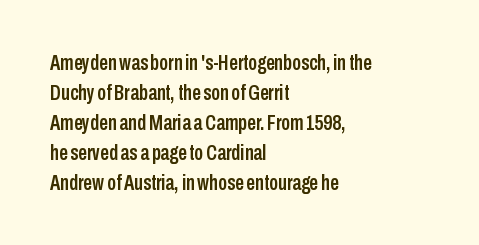
Decoration check: the copy has no underline. A roman cut, with each character standing at attention. The line-height multiplier appears to be the usual default. In CSS terms this would be text-align: left. Words appear dense and cohesive because spacing is normal.
